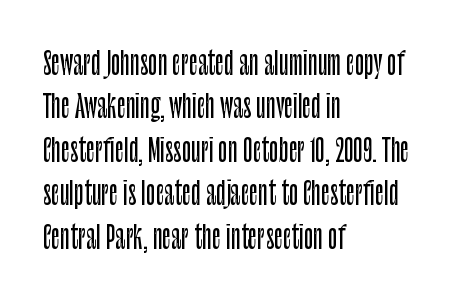
The image shows 31 px condensed sans-serif type, upright; set left-aligned, normal line spacing (1.4x), normal letter spacing, not underlined; low stroke contrast and a large x-height.
